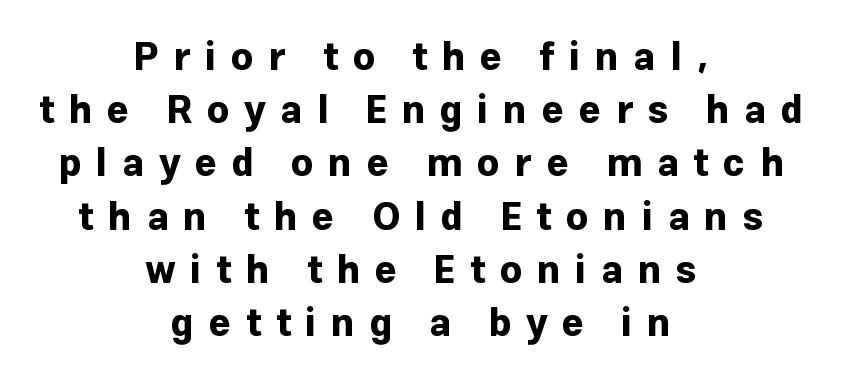
{"serif": "no", "italic": "no", "bold": "yes", "weight": "bold", "width": "normal", "stroke_contrast": "low", "x_height": "medium", "monospaced": "no", "underline": "no", "align": "center", "line_spacing": "normal", "line_spacing_ratio": 1.4, "letter_spacing": "wide", "letter_spacing_em": 0.39, "glyph_px": 38}
